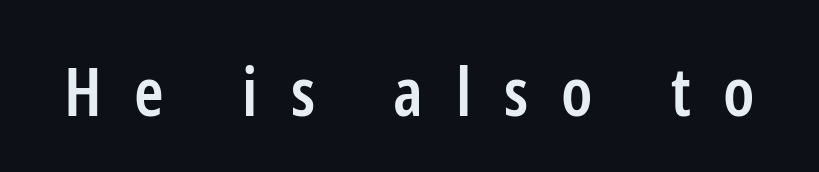
The image shows 67 px semibold, condensed sans-serif type, upright; set unusually wide letter spacing (+0.49 em), not underlined; low stroke contrast and a medium x-height.
